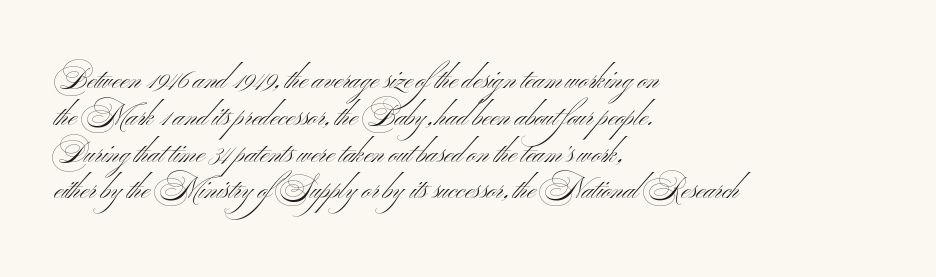
The image shows 29 px light, wide sans-serif type; set left-aligned, normal line spacing (1.27x), normal letter spacing, not underlined; medium stroke contrast and a small x-height.
